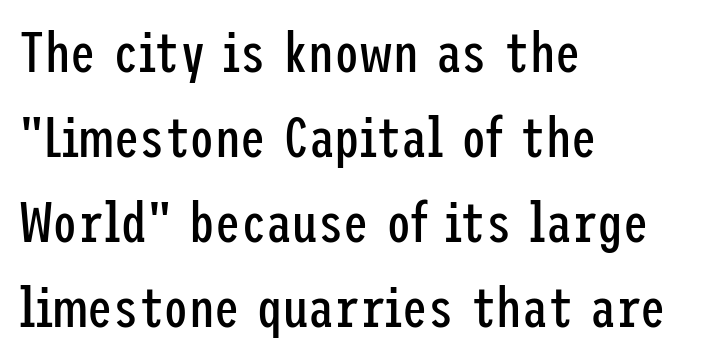
Q: Is the text bold? A: No.
Q: Is the text italic (slanted)? A: No, it is upright.
Q: Is the typeface a serif or a sans-serif typeface? A: Sans-serif.
Q: Is the text underlined? A: No.
Q: How is the paragraph aligned? A: Left-aligned.
Q: Is the spacing between letters normal or unusually wide? A: Normal.
Q: Is the spacing between lines tight, normal or loose? A: Normal.
Q: Width (condensed, normal, or wide)? A: Condensed.
Q: Stroke contrast? A: Low.
Q: x-height? A: Medium.
